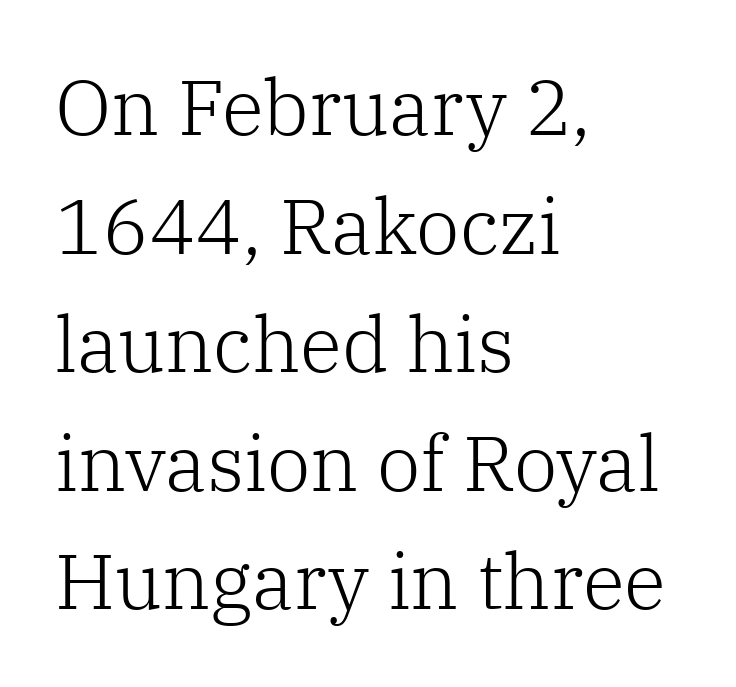
{"serif": "yes", "italic": "no", "bold": "no", "weight": "light", "width": "normal", "stroke_contrast": "low", "x_height": "medium", "monospaced": "no", "underline": "no", "align": "left", "line_spacing": "normal", "line_spacing_ratio": 1.52, "letter_spacing": "normal", "letter_spacing_em": 0.0, "glyph_px": 78}
